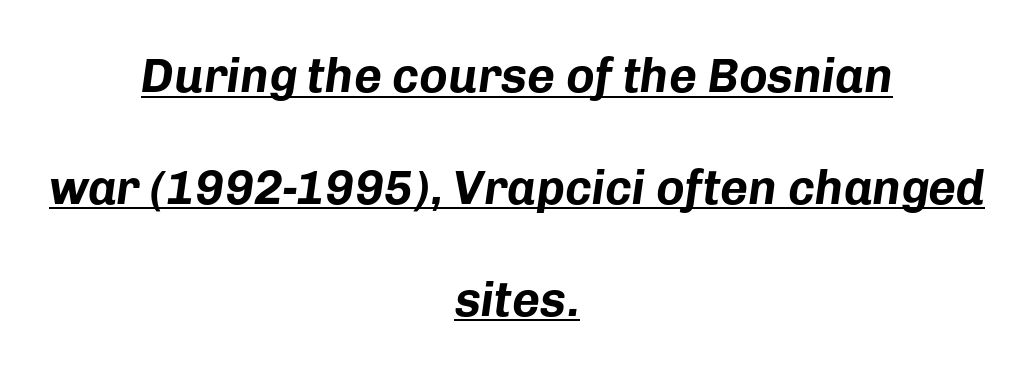
{"italic": "yes", "lean": "right", "slant_degrees": 8, "bold": "yes", "weight": "bold", "width": "normal", "stroke_contrast": "low", "x_height": "medium", "monospaced": "no", "underline": "yes", "align": "center", "line_spacing": "loose", "line_spacing_ratio": 2.33, "letter_spacing": "normal", "letter_spacing_em": 0.0, "glyph_px": 48}
